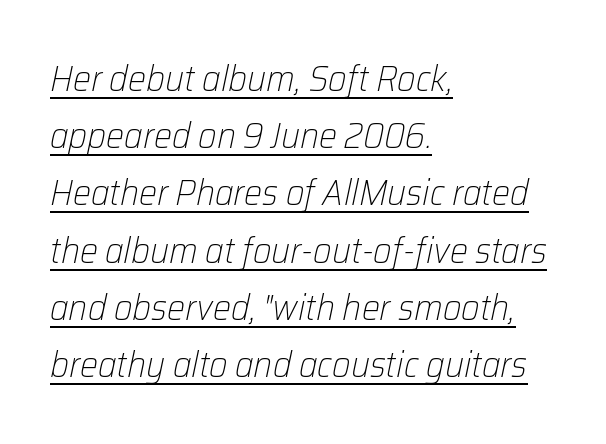
{"italic": "yes", "lean": "right", "slant_degrees": 12, "bold": "no", "weight": "light", "width": "normal", "stroke_contrast": "low", "x_height": "medium", "monospaced": "no", "underline": "yes", "align": "left", "line_spacing": "normal", "line_spacing_ratio": 1.59, "letter_spacing": "normal", "letter_spacing_em": 0.0, "glyph_px": 36}
